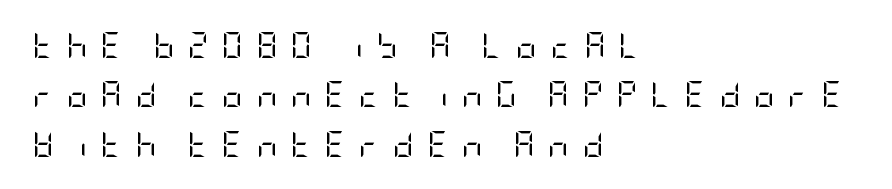
The image shows 26 px text type, upright; set left-aligned, loose line spacing (1.9x), unusually wide letter spacing (+0.5 em), not underlined.
